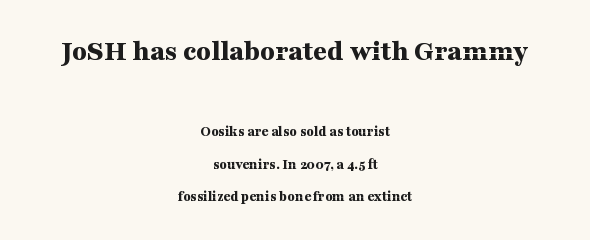
Words appear dense and cohesive because spacing is normal. Tall strokes in this sample are plumb rather than angled. The passage is arranged like a title page — every line centered. The passage shown begins with its larger block and ends with its smaller one. The passage shown is emphatically bold. The typeface chosen for these lines features serifs.
